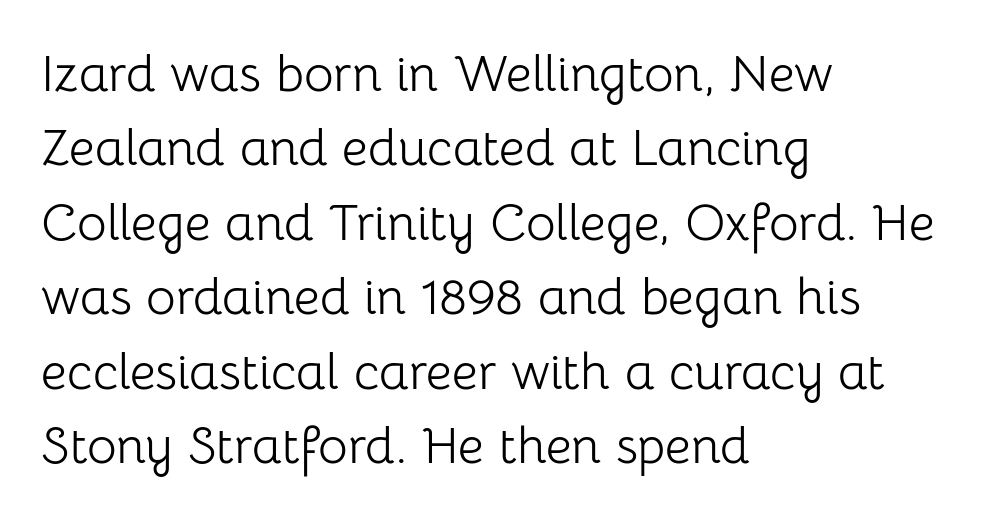
{"serif": "no", "italic": "no", "bold": "no", "weight": "light", "width": "normal", "stroke_contrast": "low", "x_height": "medium", "monospaced": "no", "underline": "no", "align": "left", "line_spacing": "normal", "line_spacing_ratio": 1.46, "letter_spacing": "normal", "letter_spacing_em": 0.0, "glyph_px": 51}
